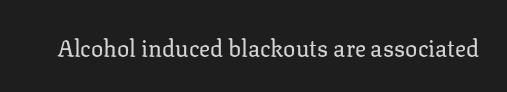
Q: Is the text bold? A: No.
Q: Is the text italic (slanted)? A: No, it is upright.
Q: Is the text underlined? A: No.
Q: Is the spacing between letters normal or unusually wide? A: Normal.
